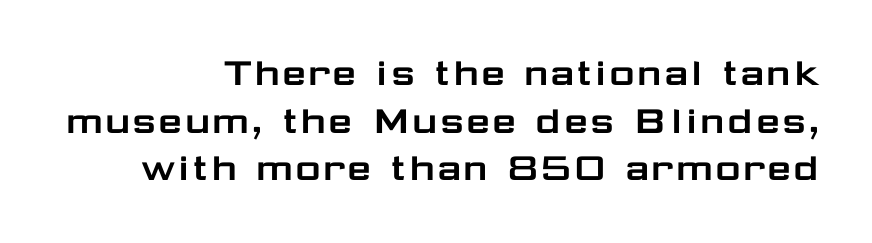
The image shows 44 px wide sans-serif type, upright; set right-aligned, tight line spacing (1.08x), normal letter spacing, not underlined; low stroke contrast and a medium x-height.
